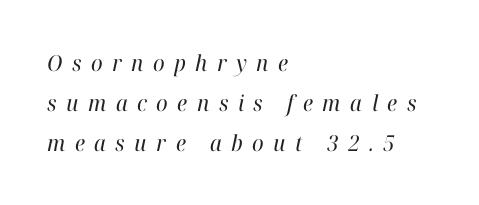
{"italic": "yes", "lean": "right", "slant_degrees": 12, "bold": "no", "underline": "no", "align": "left", "line_spacing_ratio": 1.81, "letter_spacing": "wide", "letter_spacing_em": 0.43, "glyph_px": 22}
